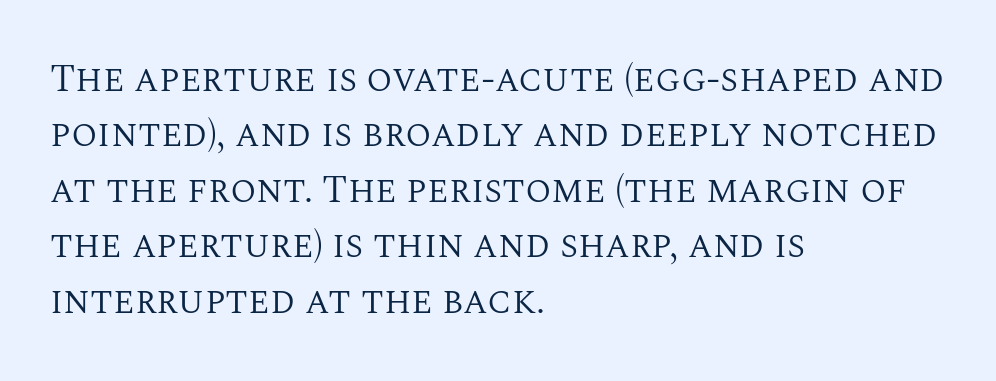
Q: Is the text bold? A: No.
Q: Is the text italic (slanted)? A: No, it is upright.
Q: Is the typeface a serif or a sans-serif typeface? A: Serif.
Q: Is the text underlined? A: No.
Q: How is the paragraph aligned? A: Left-aligned.
Q: Is the spacing between letters normal or unusually wide? A: Normal.
Q: Is the spacing between lines tight, normal or loose? A: Normal.
Q: Width (condensed, normal, or wide)? A: Normal.
Q: Stroke contrast? A: Medium.
Q: x-height? A: Large.
Q: Monospaced? A: No.
